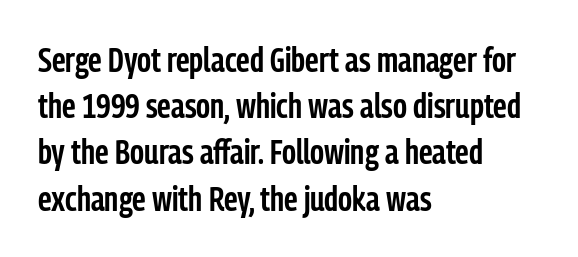
The axis of the letterforms is exactly vertical. Plain, unruled lines of type. A typesetter would call this zero additional tracking. Stems and bowls a touch heavier than normal — semibold. Baseline-to-baseline distance is the conventional proportion of letter height.
